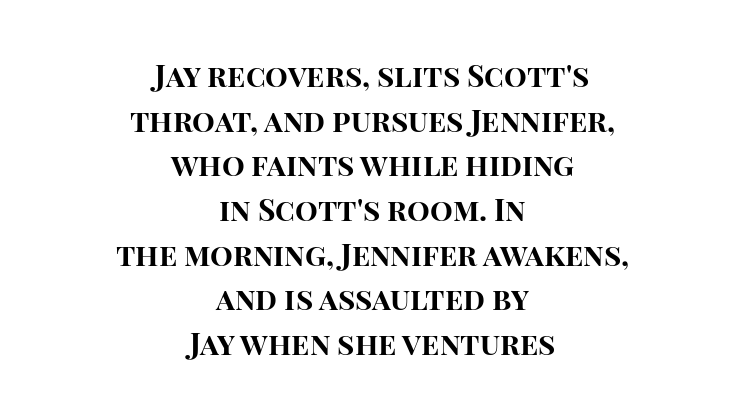
{"serif": "no", "italic": "no", "bold": "yes", "weight": "bold", "width": "normal", "stroke_contrast": "high", "x_height": "large", "monospaced": "no", "underline": "no", "align": "center", "line_spacing": "normal", "line_spacing_ratio": 1.49, "letter_spacing": "normal", "letter_spacing_em": 0.0, "glyph_px": 30}
